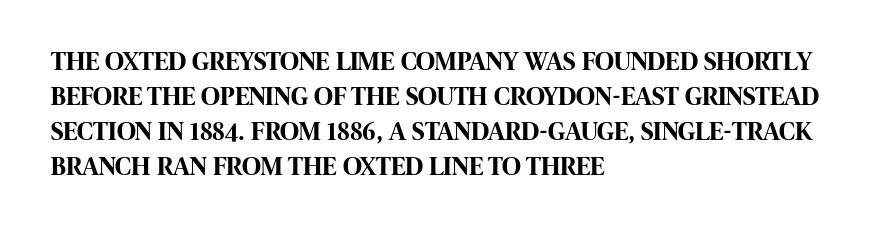
The baseline area is clear. The lines in this sample share a left origin and differ only in where they stop. The type is set solid horizontally, with unmodified tracking. Compared with typical paragraphs, the rows here are spaced about the same. Thick stems and heavy bowls — unmistakably bold. Ascenders rise straight up at ninety degrees.
